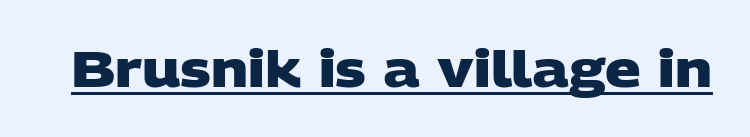
Q: Is the text bold? A: Yes.
Q: Is the typeface a serif or a sans-serif typeface? A: Sans-serif.
Q: Is the text underlined? A: Yes.
Q: Is the spacing between letters normal or unusually wide? A: Normal.
Q: Width (condensed, normal, or wide)? A: Wide.
Q: Stroke contrast? A: Low.
Q: x-height? A: Large.
Q: Monospaced? A: No.
